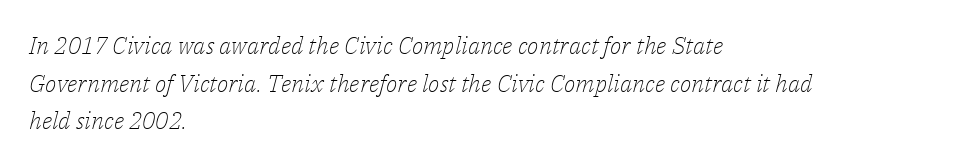
{"italic": "yes", "lean": "right", "slant_degrees": 14, "bold": "no", "underline": "no", "align": "left", "line_spacing": "normal", "line_spacing_ratio": 1.57, "letter_spacing": "normal", "letter_spacing_em": 0.0, "glyph_px": 24}
